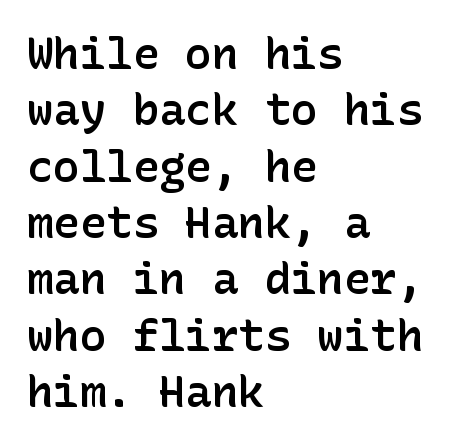
{"serif": "no", "italic": "no", "bold": "semi", "weight": "semibold", "width": "normal", "stroke_contrast": "low", "x_height": "medium", "underline": "no", "align": "left", "line_spacing": "normal", "line_spacing_ratio": 1.28, "letter_spacing": "normal", "letter_spacing_em": 0.0, "glyph_px": 44}
